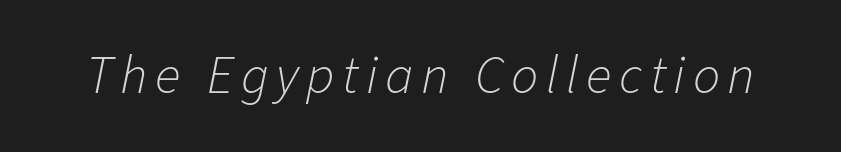
{"italic": "yes", "lean": "right", "slant_degrees": 11, "bold": "no", "weight": "light", "width": "normal", "stroke_contrast": "low", "x_height": "medium", "monospaced": "no", "underline": "no", "glyph_px": 54}
